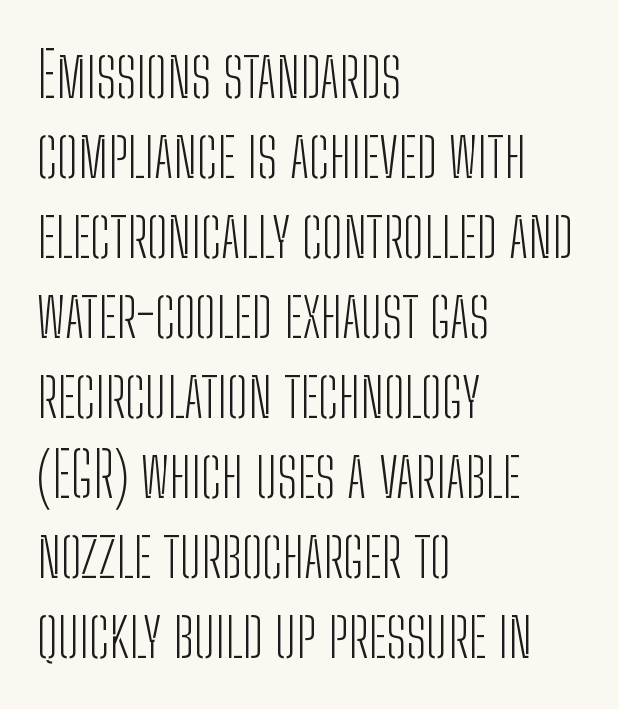
The image shows 62 px light, condensed sans-serif type, upright; set left-aligned, normal line spacing (1.29x), normal letter spacing, not underlined; low stroke contrast and a medium x-height.
